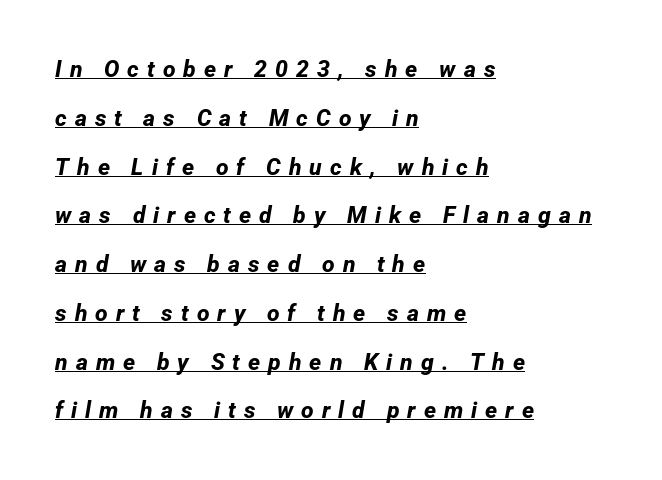
Q: Is the text bold? A: Yes.
Q: Is the text underlined? A: Yes.
Q: How is the paragraph aligned? A: Left-aligned.
Q: Is the spacing between letters normal or unusually wide? A: Unusually wide.
Q: Is the spacing between lines tight, normal or loose? A: Loose.
